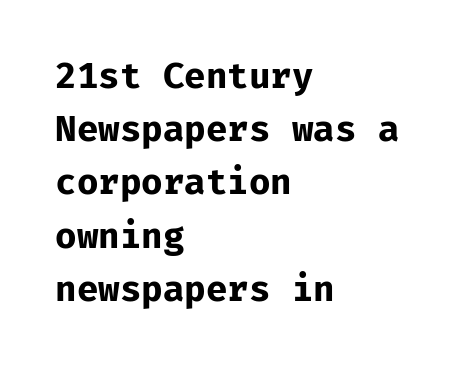
{"serif": "no", "italic": "no", "bold": "yes", "weight": "bold", "width": "normal", "stroke_contrast": "low", "x_height": "medium", "monospaced": "yes", "underline": "no", "align": "left", "line_spacing": "normal", "line_spacing_ratio": 1.52, "letter_spacing": "normal", "letter_spacing_em": 0.0, "glyph_px": 35}
